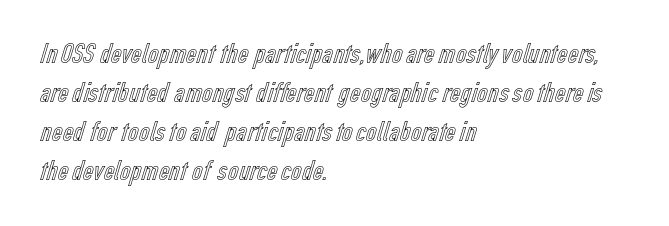
Each word holds together tightly as a unit, with standard inter-letter gaps. Has an underline been added? It has not. The passage shown is typed in a proportional face where columns would drift. Each new line begins a customary step beneath the previous one. If you drew a ruler down the left edge, every line would touch it.
